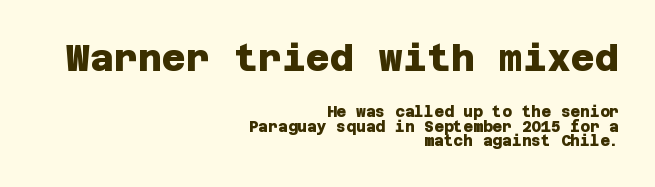
Q: Is the text bold? A: Yes.
Q: Is the typeface a serif or a sans-serif typeface? A: Sans-serif.
Q: Is the text underlined? A: No.
Q: How is the paragraph aligned? A: Right-aligned.
Q: Is the spacing between letters normal or unusually wide? A: Normal.
Q: Is the spacing between lines tight, normal or loose? A: Tight.
Q: Which block of text is set in a larger size, the first (top) or the second (bottom)? A: The first (top) one.
Q: Width (condensed, normal, or wide)? A: Normal.
Q: Stroke contrast? A: Low.
Q: x-height? A: Large.
